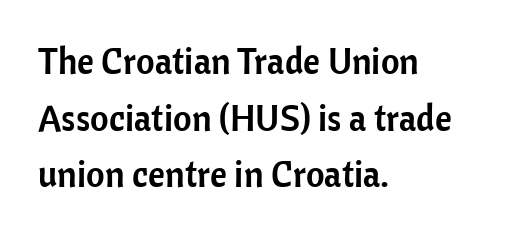
The image shows 36 px sans-serif type, upright; set left-aligned, normal line spacing (1.57x), normal letter spacing, not underlined; low stroke contrast and a medium x-height.
